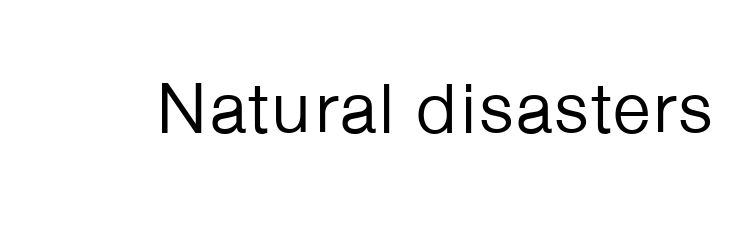
Q: Is the text bold? A: No.
Q: Is the text italic (slanted)? A: No, it is upright.
Q: Is the typeface a serif or a sans-serif typeface? A: Sans-serif.
Q: Is the text underlined? A: No.
Q: Is the spacing between letters normal or unusually wide? A: Normal.
Q: Width (condensed, normal, or wide)? A: Normal.
Q: Stroke contrast? A: Low.
Q: x-height? A: Medium.
Q: Monospaced? A: No.
